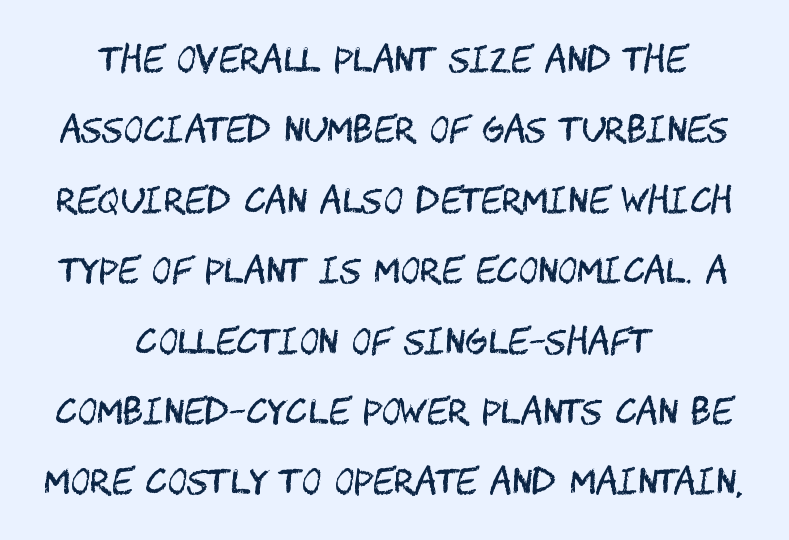
{"serif": "no", "italic": "no", "bold": "no", "weight": "regular", "width": "condensed", "stroke_contrast": "medium", "x_height": "large", "underline": "no", "align": "center", "line_spacing": "loose", "line_spacing_ratio": 2.07, "letter_spacing": "normal", "letter_spacing_em": 0.0, "glyph_px": 34}
